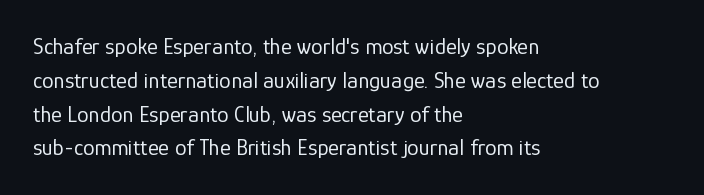
{"italic": "no", "bold": "no", "underline": "no", "align": "left", "line_spacing": "normal", "line_spacing_ratio": 1.47, "letter_spacing": "normal", "letter_spacing_em": 0.0, "glyph_px": 23}
